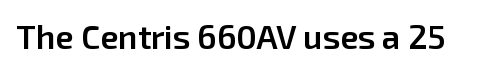
These lines keep a tight, regular rhythm from letter to letter. Do the characters align in a grid? No, the font is proportional. Only glyphs here, with clear space below each row. The font's upright variant was chosen for this text.
